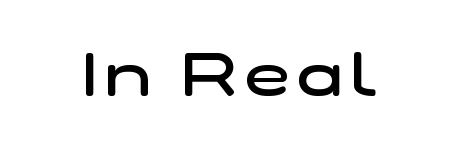
{"serif": "no", "bold": "semi", "weight": "semibold", "width": "wide", "stroke_contrast": "low", "x_height": "medium", "monospaced": "no", "underline": "no", "glyph_px": 60}
